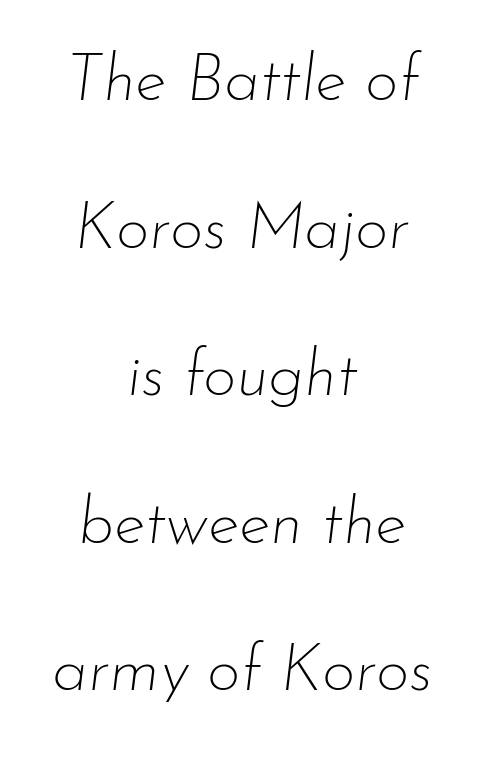
The image shows 65 px thin type, italic (leaning right); set centered, loose line spacing (2.27x), normal letter spacing, not underlined; low stroke contrast and a small x-height.
